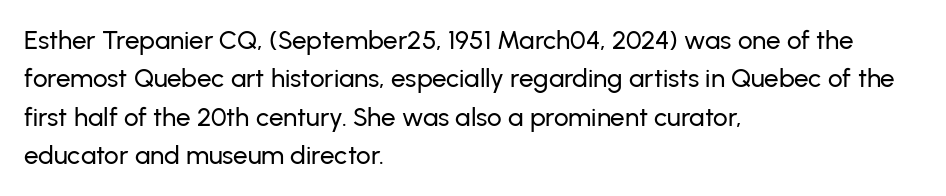
These lines keep a tight, regular rhythm from letter to letter. A student would call this left alignment; a typographer would say flush left, rag right. Descenders are the only things crossing below the line. Evenly set lines give the paragraph a standard silhouette. Ordinary non-slanted type is in use.
